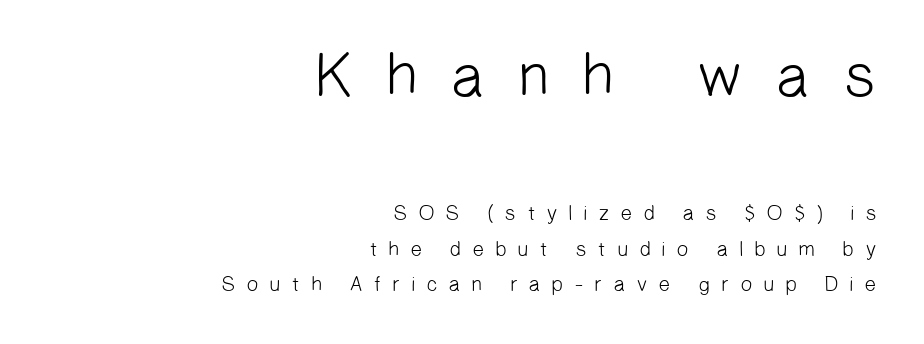
Q: Is the text bold? A: No.
Q: Is the typeface a serif or a sans-serif typeface? A: Sans-serif.
Q: Is the text underlined? A: No.
Q: How is the paragraph aligned? A: Right-aligned.
Q: Is the spacing between letters normal or unusually wide? A: Unusually wide.
Q: Which block of text is set in a larger size, the first (top) or the second (bottom)? A: The first (top) one.
Q: Width (condensed, normal, or wide)? A: Normal.
Q: Stroke contrast? A: Low.
Q: x-height? A: Medium.
Q: Monospaced? A: No.
